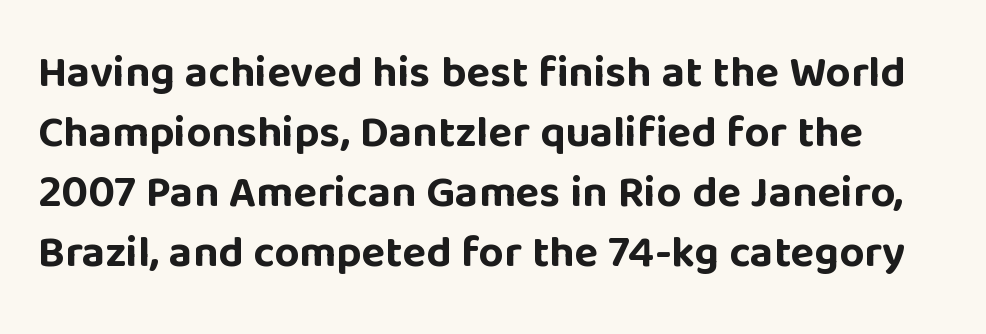
Strokes here are thick enough to call this a true bold. Inter-character spacing is left at the font's built-in metrics. Anything drawn beneath the words? Only blank space. Ascenders rise straight up at ninety degrees. Interline gaps are of average width in this sample. Grotesque or geometric, the face here clearly has no serifs.
